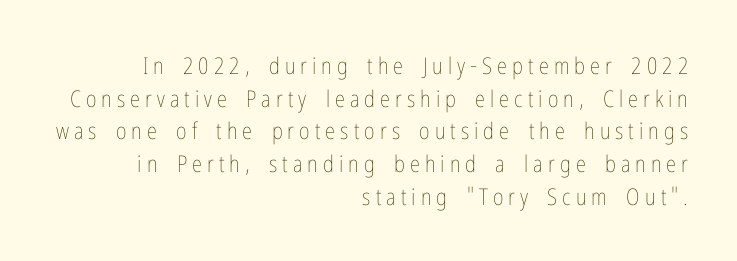
The image shows 23 px text type, upright; set right-aligned, normal line spacing (1.42x), unusually wide letter spacing (+0.22 em), not underlined.
